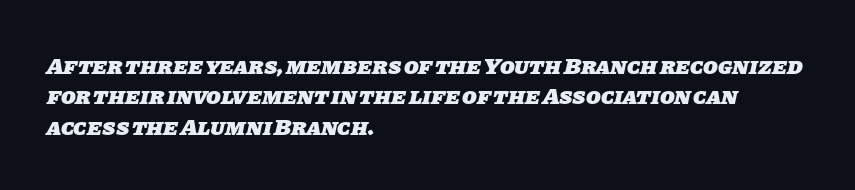
Q: Is the text bold? A: Yes.
Q: Is the text underlined? A: No.
Q: How is the paragraph aligned? A: Left-aligned.
Q: Is the spacing between letters normal or unusually wide? A: Normal.
Q: Is the spacing between lines tight, normal or loose? A: Normal.
